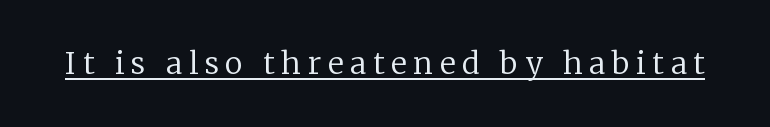
{"serif": "yes", "italic": "no", "bold": "no", "weight": "regular", "width": "normal", "stroke_contrast": "low", "x_height": "medium", "monospaced": "no", "underline": "yes", "letter_spacing": "wide", "letter_spacing_em": 0.23, "glyph_px": 30}
